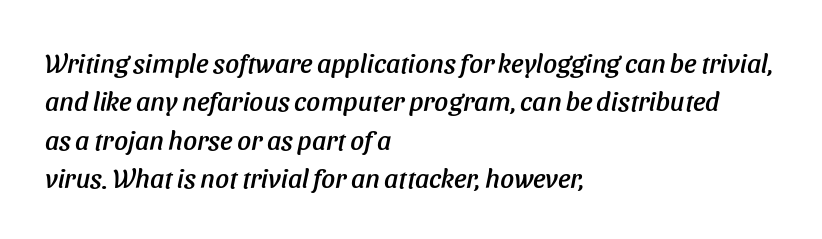
The image shows 27 px text type, italic (leaning right); set left-aligned, normal line spacing (1.42x), normal letter spacing, not underlined.
